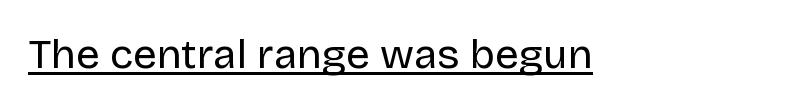
{"serif": "no", "italic": "no", "bold": "no", "weight": "regular", "width": "normal", "stroke_contrast": "low", "x_height": "large", "monospaced": "no", "underline": "yes", "letter_spacing": "normal", "letter_spacing_em": 0.0, "glyph_px": 42}
